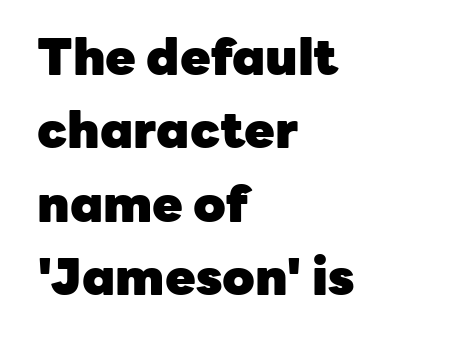
Default kerning and tracking; the words read as compact shapes. Every row of glyphs begins at an identical x-position on the left. Nothing sits at the stroke ends, so this counts as sans-serif. Plain, unruled lines of type.
